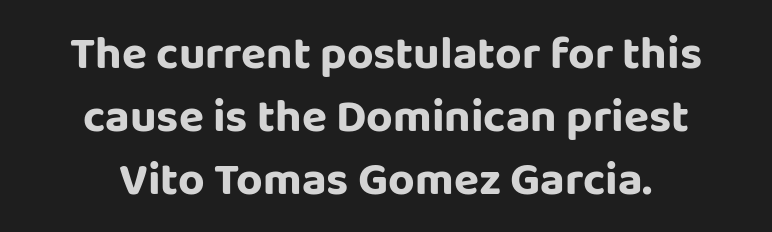
{"serif": "no", "italic": "no", "bold": "yes", "weight": "bold", "width": "normal", "stroke_contrast": "low", "x_height": "large", "monospaced": "no", "underline": "no", "align": "center", "line_spacing": "normal", "line_spacing_ratio": 1.37, "letter_spacing": "normal", "letter_spacing_em": 0.0, "glyph_px": 46}
